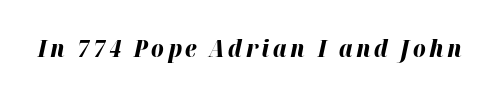
Q: Is the text bold? A: Yes.
Q: Is the text italic (slanted)? A: Yes, it leans right by about 12 degrees.
Q: Is the text underlined? A: No.
